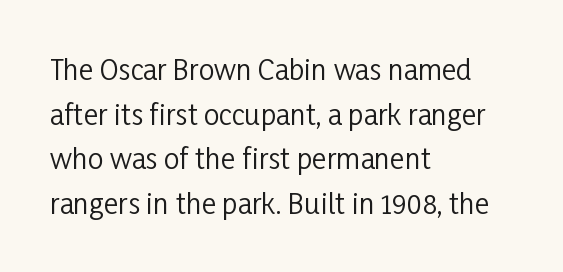
{"serif": "no", "italic": "no", "bold": "no", "weight": "regular", "width": "condensed", "stroke_contrast": "low", "x_height": "medium", "monospaced": "no", "underline": "no", "align": "left", "line_spacing": "normal", "line_spacing_ratio": 1.59, "letter_spacing": "normal", "letter_spacing_em": 0.0, "glyph_px": 28}
